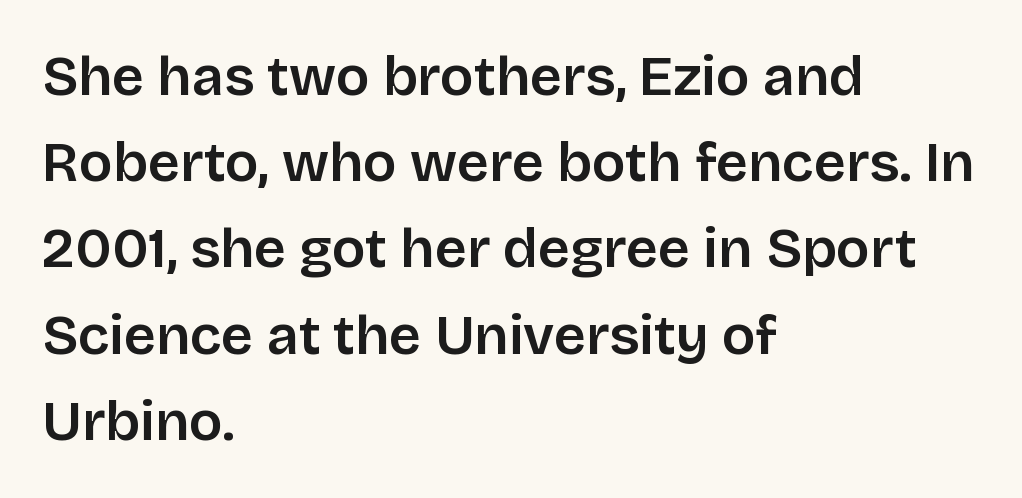
The image shows 56 px sans-serif type, upright; set left-aligned, normal line spacing (1.54x), normal letter spacing, not underlined; low stroke contrast and a large x-height.
